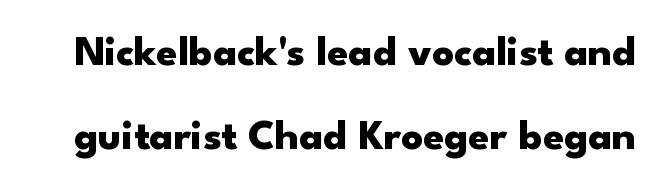
Q: Is the text bold? A: Yes.
Q: Is the text italic (slanted)? A: No, it is upright.
Q: Is the typeface a serif or a sans-serif typeface? A: Sans-serif.
Q: Is the text underlined? A: No.
Q: Is the spacing between letters normal or unusually wide? A: Normal.
Q: Is the spacing between lines tight, normal or loose? A: Loose.
Q: Width (condensed, normal, or wide)? A: Wide.
Q: Stroke contrast? A: Low.
Q: x-height? A: Small.
Q: Monospaced? A: No.
